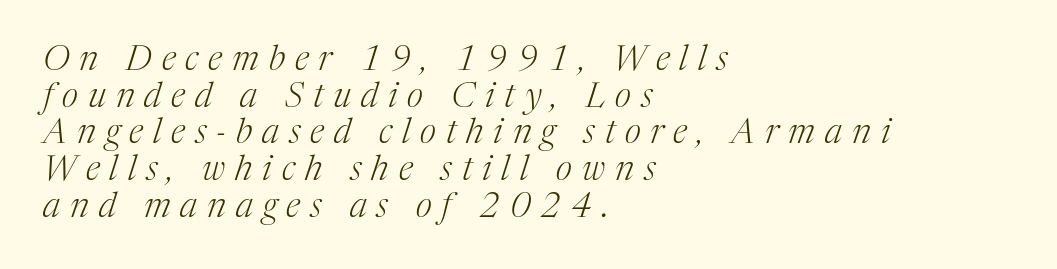
{"serif": "yes", "italic": "yes", "lean": "right", "slant_degrees": 17, "bold": "no", "weight": "light", "width": "normal", "stroke_contrast": "medium", "x_height": "medium", "monospaced": "no", "underline": "no", "align": "left", "line_spacing": "tight", "line_spacing_ratio": 1.05, "letter_spacing": "wide", "letter_spacing_em": 0.28, "glyph_px": 35}
